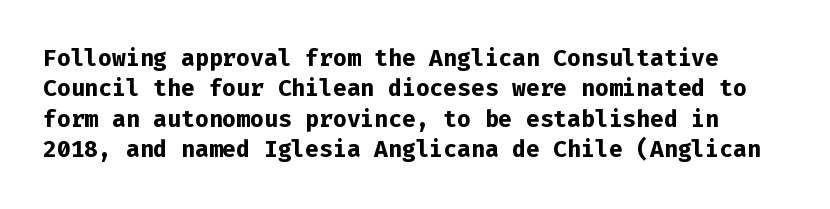
No extra tracking has been applied to these lines. These lines sit exactly where default settings would place them. In terms of weight, the rendering is a true, heavy bold. Decoration check: the copy has no underline. Posture: upright roman.
